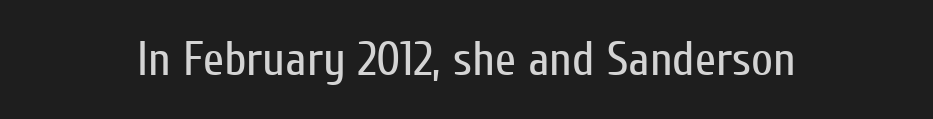
The image shows 48 px regular-weight, condensed sans-serif type, upright; set normal letter spacing, not underlined; low stroke contrast and a medium x-height.
